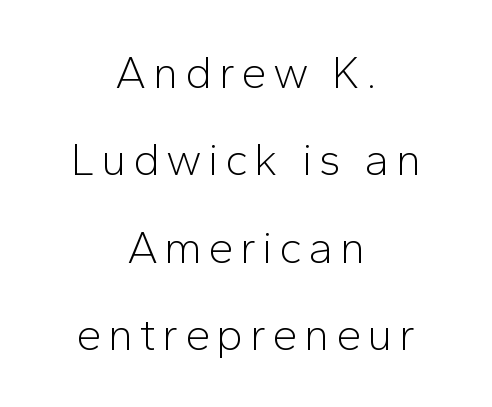
{"serif": "no", "italic": "no", "bold": "no", "weight": "light", "width": "normal", "stroke_contrast": "low", "x_height": "medium", "monospaced": "no", "underline": "no", "align": "center", "line_spacing": "loose", "line_spacing_ratio": 1.94, "glyph_px": 45}
